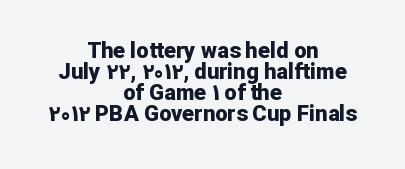
Q: Is the text bold? A: Yes.
Q: Is the text italic (slanted)? A: No, it is upright.
Q: Is the text underlined? A: No.
Q: How is the paragraph aligned? A: Centered.
Q: Is the spacing between letters normal or unusually wide? A: Normal.
Q: Is the spacing between lines tight, normal or loose? A: Tight.
